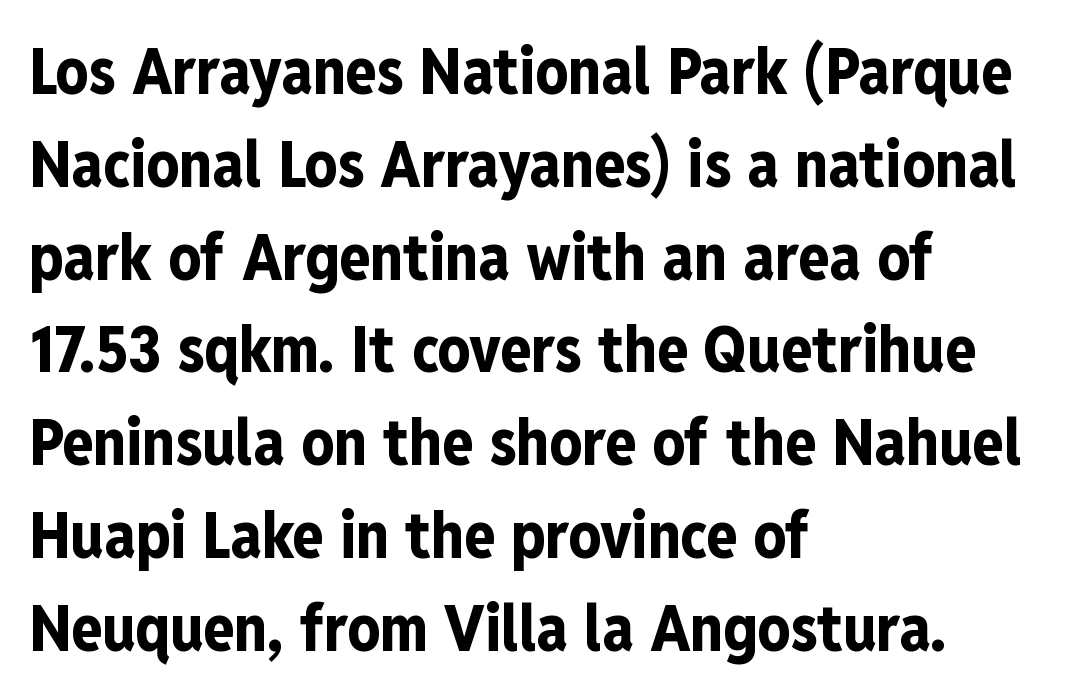
These lines keep a tight, regular rhythm from letter to letter. The rendering uses natural spacing where letterforms have individual widths. Summary of vertical rhythm: regular, with standard interline spacing. Has an underline been added? It has not.
